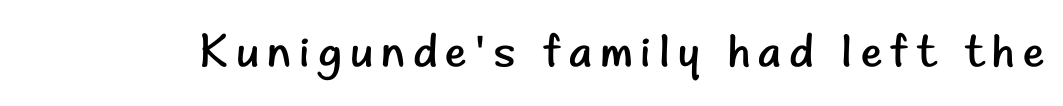
{"serif": "no", "italic": "no", "bold": "no", "weight": "regular", "width": "normal", "stroke_contrast": "low", "x_height": "small", "monospaced": "no", "underline": "no", "glyph_px": 46}
